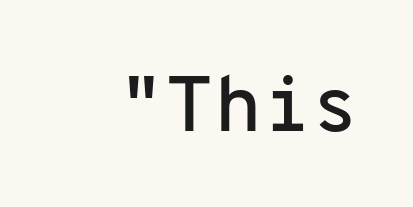
{"serif": "no", "italic": "no", "width": "normal", "stroke_contrast": "low", "x_height": "medium", "monospaced": "yes", "underline": "no", "letter_spacing": "normal", "letter_spacing_em": 0.0, "glyph_px": 79}
